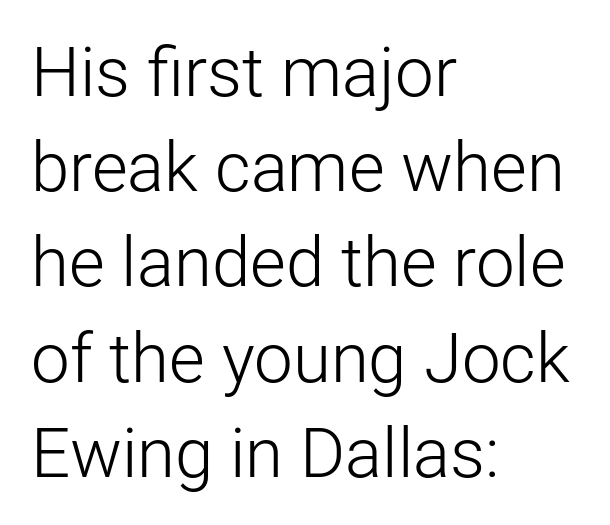
{"serif": "no", "italic": "no", "bold": "no", "weight": "light", "width": "normal", "stroke_contrast": "low", "x_height": "medium", "monospaced": "no", "underline": "no", "align": "left", "line_spacing": "normal", "line_spacing_ratio": 1.38, "letter_spacing": "normal", "letter_spacing_em": 0.0, "glyph_px": 69}
